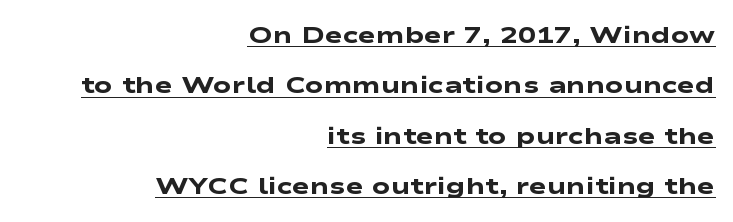
You could call the tracking neutral — neither tight nor loose. The rag falls on the left side of this text block. This sample carries an underscore along the baseline area. The line-height multiplier appears high, well above default.
